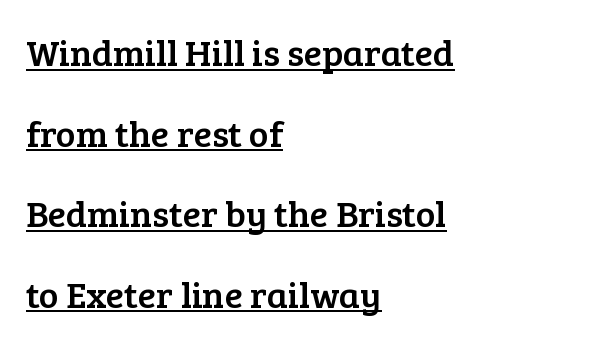
The image shows 37 px serif type, upright; set left-aligned, loose line spacing (2.18x), normal letter spacing, underlined; low stroke contrast and a medium x-height.
